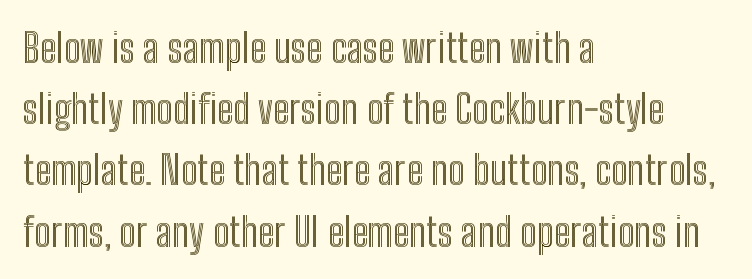
Every character sits straight up, as roman type does. This sample uses plain, unmodified letter spacing. Regular leading. Short and long lines alike share a common starting point at left.
